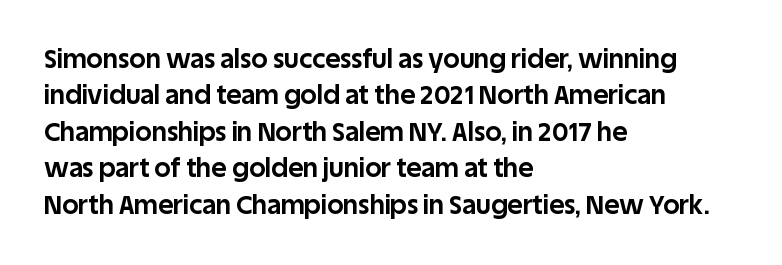
Q: Is the text bold? A: Yes.
Q: Is the text italic (slanted)? A: No, it is upright.
Q: Is the text underlined? A: No.
Q: How is the paragraph aligned? A: Left-aligned.
Q: Is the spacing between letters normal or unusually wide? A: Normal.
Q: Is the spacing between lines tight, normal or loose? A: Normal.
